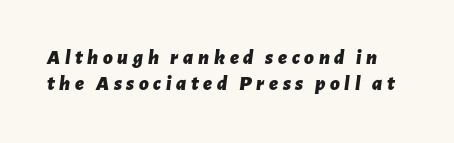
{"italic": "yes", "lean": "right", "slant_degrees": 7, "bold": "yes", "underline": "no", "line_spacing_ratio": 1.24, "letter_spacing": "wide", "letter_spacing_em": 0.22, "glyph_px": 21}
